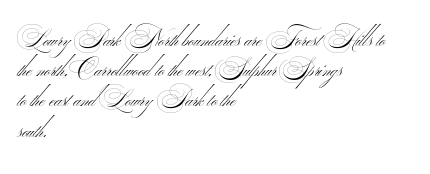
The space beneath each line is pristine and unruled. Leftover space on each line is placed entirely after the last word. The letters sit at their default tracking, neither squeezed nor spread. What's the leading like? Ordinary, nothing unusual.
